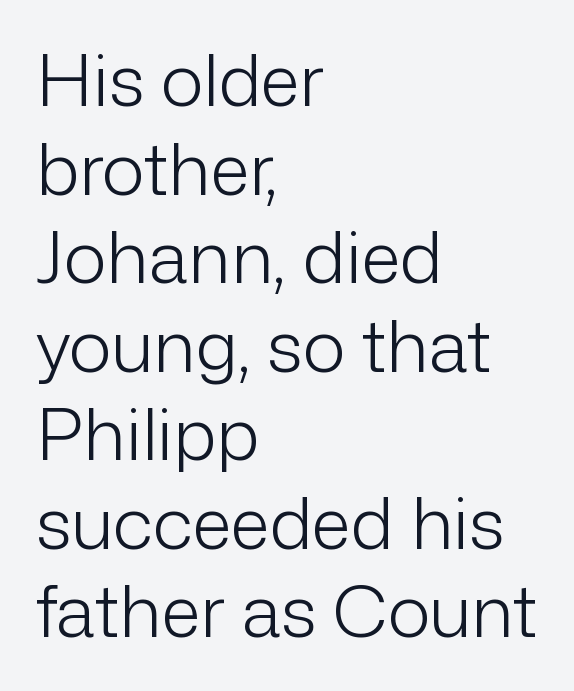
The image shows 72 px light sans-serif type, upright; set left-aligned, line spacing 1.23x, normal letter spacing, not underlined; low stroke contrast and a medium x-height.
